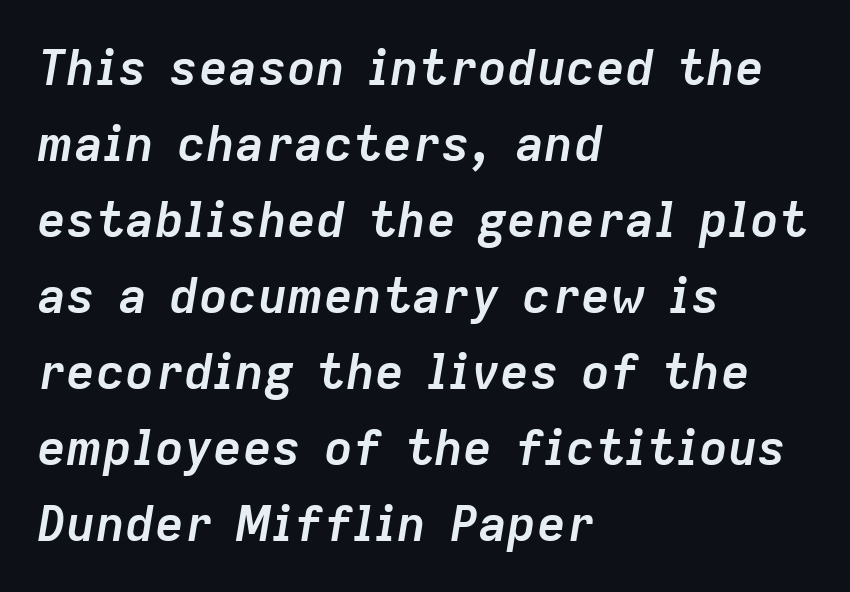
{"italic": "yes", "lean": "right", "slant_degrees": 9, "bold": "yes", "weight": "semibold", "width": "normal", "stroke_contrast": "low", "x_height": "medium", "monospaced": "no", "underline": "no", "align": "left", "line_spacing": "normal", "line_spacing_ratio": 1.55, "letter_spacing": "normal", "letter_spacing_em": 0.0, "glyph_px": 49}
